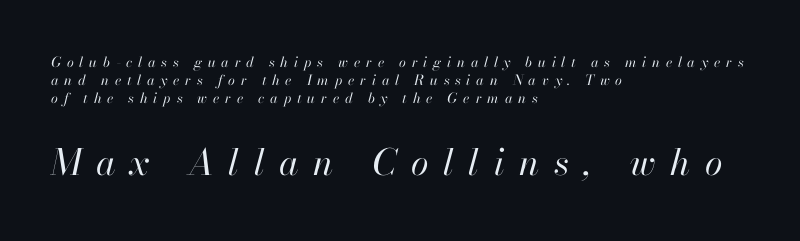
Varying glyph widths throughout — classic text-font behaviour. The rag falls on the right side of this text block. Scale increases going downward across the two blocks. Ink coverage per letter is moderate at most. Beneath every word, the page is bare. The horizontal fit of the characters is loose and conspicuously gappy.
